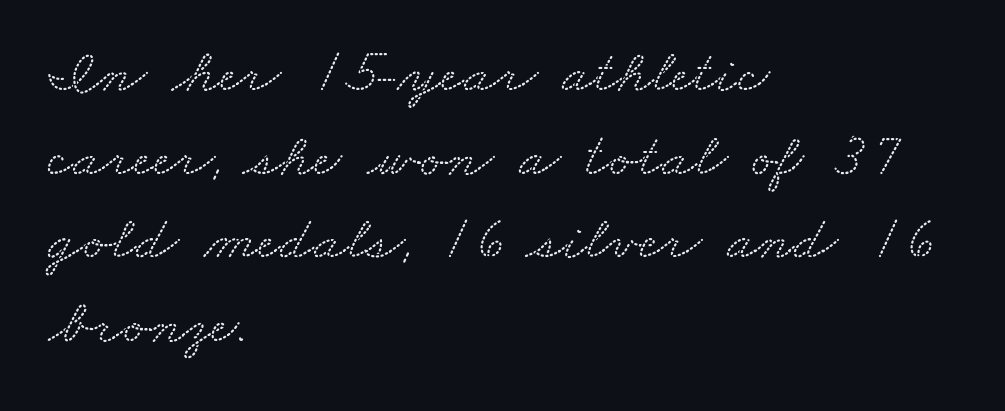
The image shows 62 px wide type; set left-aligned, normal line spacing (1.35x), normal letter spacing, not underlined; low stroke contrast and a small x-height.
